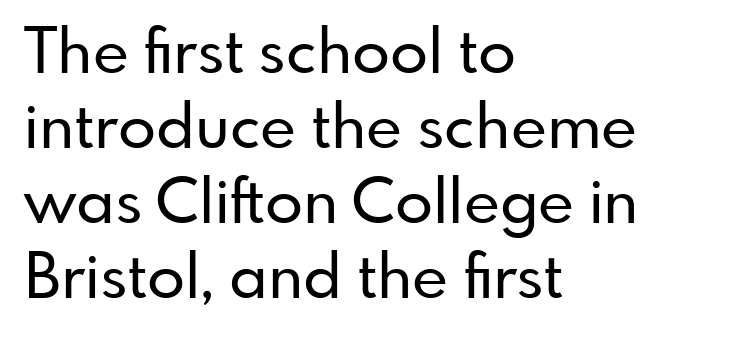
{"serif": "no", "italic": "no", "width": "normal", "stroke_contrast": "low", "x_height": "small", "monospaced": "no", "underline": "no", "align": "left", "line_spacing_ratio": 1.21, "letter_spacing": "normal", "letter_spacing_em": 0.0, "glyph_px": 62}
